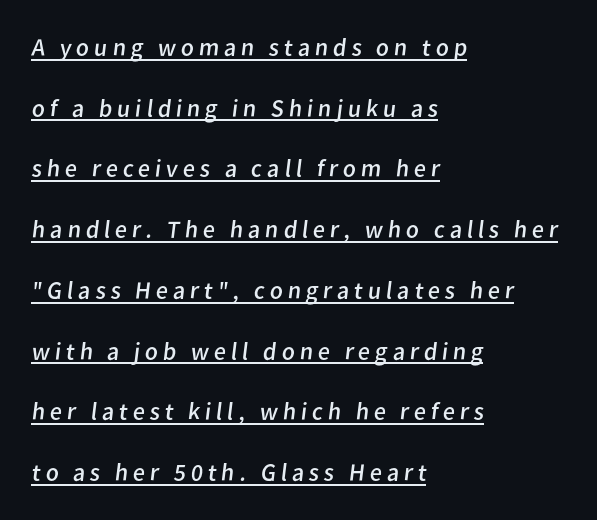
Each new line begins a long way beneath the previous one. This reads as an unemphasized weight, regular at the heaviest. Which margin do the lines hug? The left one — the right edge is uneven. Caption: lettering with a line underneath.
